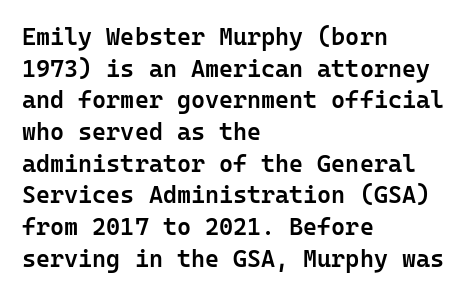
Q: Is the text bold? A: Semi-bold.
Q: Is the text italic (slanted)? A: No, it is upright.
Q: Is the text underlined? A: No.
Q: How is the paragraph aligned? A: Left-aligned.
Q: Is the spacing between letters normal or unusually wide? A: Normal.
Q: Is the spacing between lines tight, normal or loose? A: Normal.
